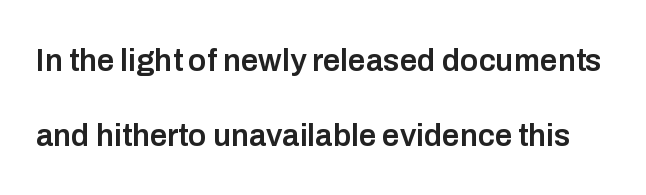
Q: Is the text bold? A: Semi-bold.
Q: Is the text italic (slanted)? A: No, it is upright.
Q: Is the typeface a serif or a sans-serif typeface? A: Sans-serif.
Q: Is the text underlined? A: No.
Q: Is the spacing between letters normal or unusually wide? A: Normal.
Q: Is the spacing between lines tight, normal or loose? A: Loose.
Q: Width (condensed, normal, or wide)? A: Normal.
Q: Stroke contrast? A: Low.
Q: x-height? A: Medium.
Q: Monospaced? A: No.
